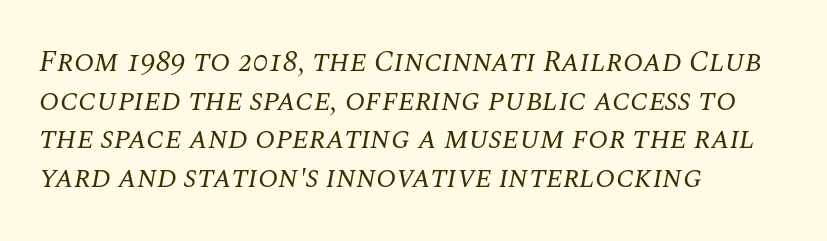
The rag falls on the right side of this text block. No extra tracking has been applied to these lines. Italic: yes, the glyphs are oblique. Unlike a clean sans, this face finishes its strokes with serifs.
